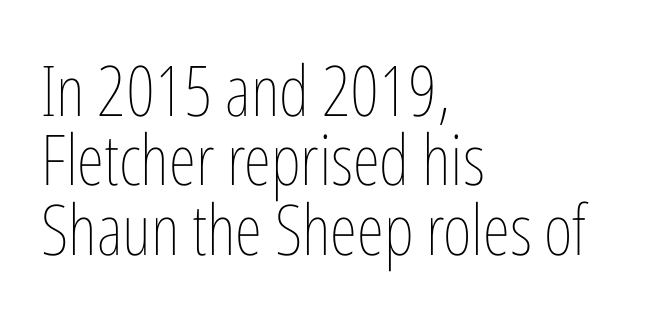
Q: Is the text bold? A: No.
Q: Is the text italic (slanted)? A: No, it is upright.
Q: Is the text underlined? A: No.
Q: How is the paragraph aligned? A: Left-aligned.
Q: Is the spacing between letters normal or unusually wide? A: Normal.
Q: Is the spacing between lines tight, normal or loose? A: Tight.
Q: Width (condensed, normal, or wide)? A: Condensed.
Q: Stroke contrast? A: Low.
Q: x-height? A: Medium.
Q: Monospaced? A: No.
